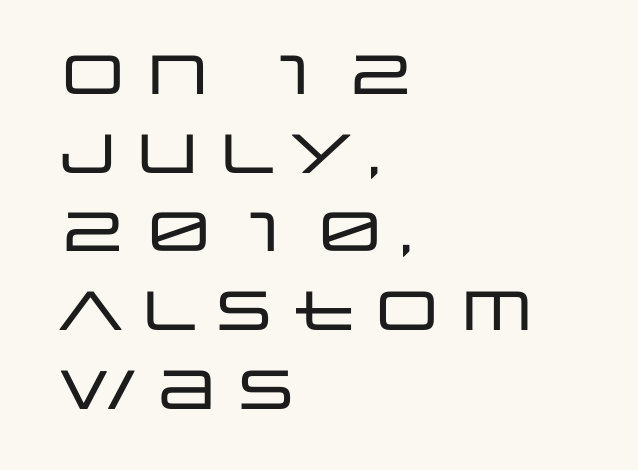
The image shows 55 px wide sans-serif type, upright; set left-aligned, normal line spacing (1.43x), normal letter spacing, not underlined; low stroke contrast and a large x-height.
